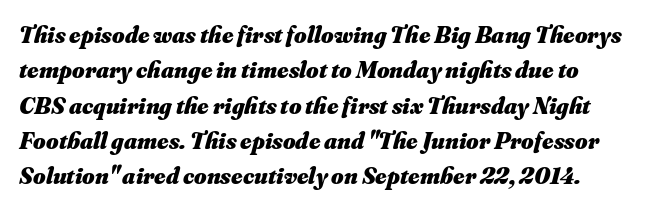
Stroke thickness is high; the sample reads as a true bold. The zone under the glyphs is completely vacant. One glance says typical: line gaps are just what's usual. There is no visible air inserted between adjacent glyphs. Quick note: italic.
